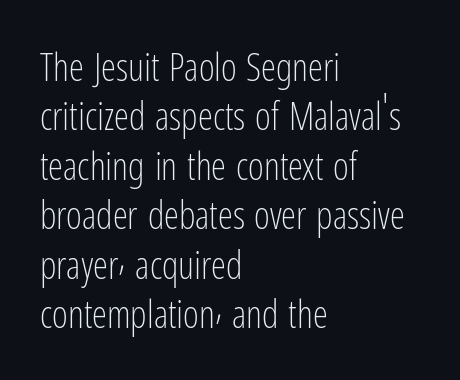
{"serif": "no", "italic": "no", "bold": "no", "weight": "light", "width": "condensed", "stroke_contrast": "low", "x_height": "medium", "monospaced": "no", "underline": "no", "align": "left", "line_spacing": "normal", "line_spacing_ratio": 1.3, "letter_spacing": "normal", "letter_spacing_em": 0.0, "glyph_px": 38}
